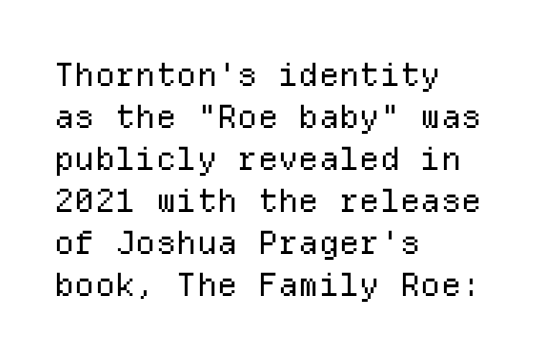
This reads as an unemphasized weight, regular at the heaviest. The type family on display is of the sans-serif kind. These lines were composed using upright roman letters. Has an underline been added? It has not.
